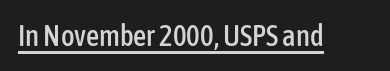
Q: Is the text italic (slanted)? A: No, it is upright.
Q: Is the typeface a serif or a sans-serif typeface? A: Sans-serif.
Q: Is the text underlined? A: Yes.
Q: Is the spacing between letters normal or unusually wide? A: Normal.
Q: Width (condensed, normal, or wide)? A: Condensed.
Q: Stroke contrast? A: Low.
Q: x-height? A: Medium.
Q: Monospaced? A: No.
